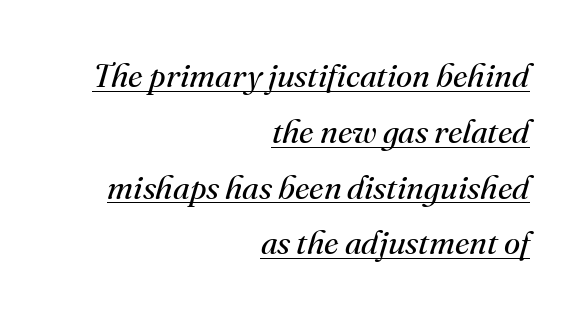
Every word sits above its own underline. Normally led — the rows are evenly, conventionally spaced. The characters are drawn with everyday or finer stroke widths. Slant detected: the letters are inclined. This sample has the flowing, uneven cadence of proportional lettering.
